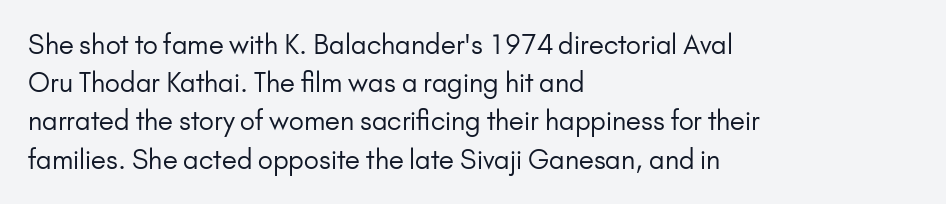
{"italic": "no", "bold": "no", "underline": "no", "align": "left", "line_spacing": "normal", "line_spacing_ratio": 1.47, "letter_spacing": "normal", "letter_spacing_em": 0.0, "glyph_px": 26}
